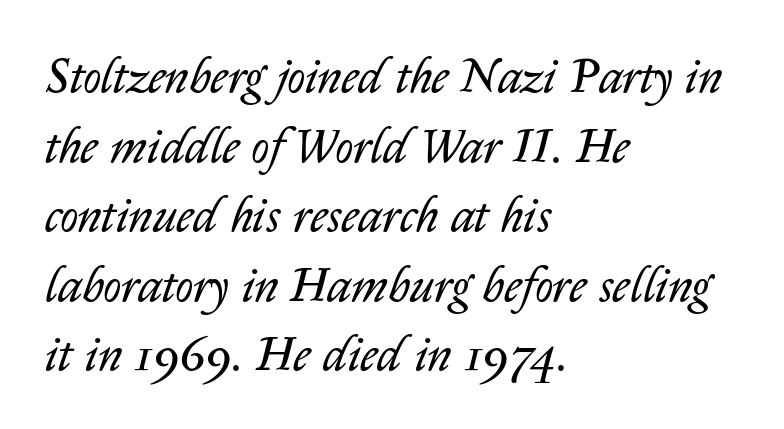
The glyphs look as if they've been sheared to an angle. Proportional: the letters do not fall into vertical columns. The gaps between neighbouring characters are ordinary and unremarkable. Casual observation: everything's shoved over to the left. The glyphs are unaccompanied by any horizontal stroke below them. Line spacing here is normal.
